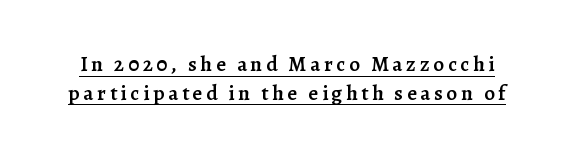
Q: Is the text bold? A: Semi-bold.
Q: Is the text italic (slanted)? A: No, it is upright.
Q: Is the text underlined? A: Yes.
Q: Is the spacing between lines tight, normal or loose? A: Normal.
